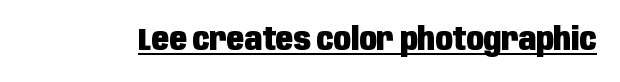
The image shows 32 px heavy, condensed sans-serif type, upright; set normal letter spacing, underlined; low stroke contrast and a large x-height.
